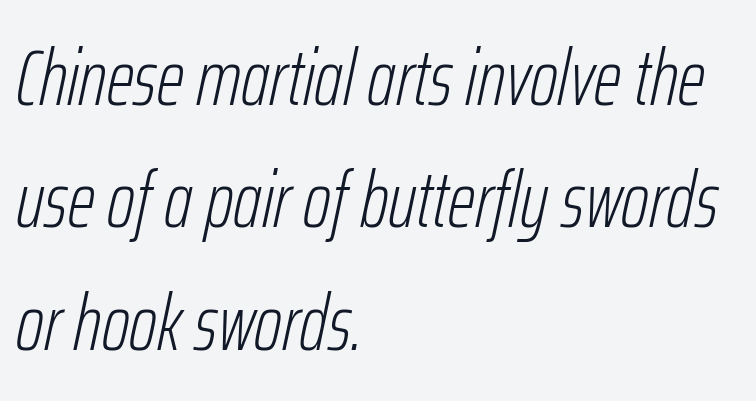
{"italic": "yes", "lean": "right", "slant_degrees": 12, "bold": "no", "weight": "light", "width": "condensed", "stroke_contrast": "low", "x_height": "medium", "monospaced": "no", "underline": "no", "align": "left", "line_spacing": "normal", "line_spacing_ratio": 1.57, "letter_spacing": "normal", "letter_spacing_em": 0.0, "glyph_px": 78}
